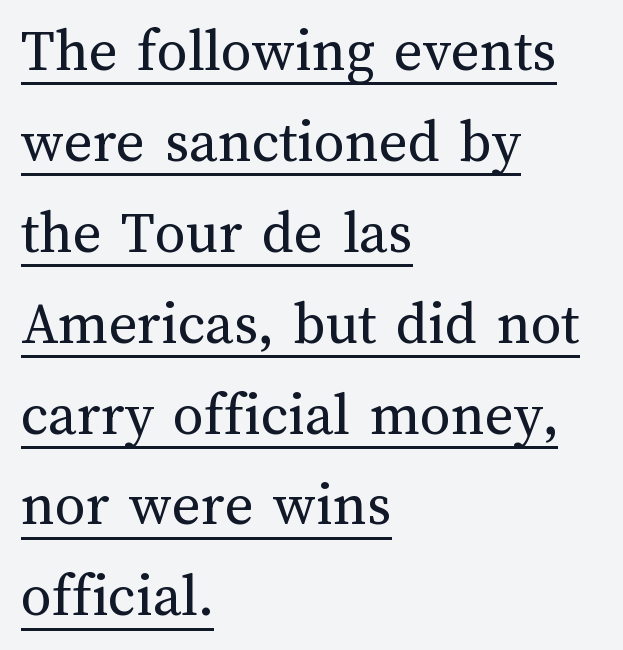
The image shows 61 px regular-weight type, upright; set left-aligned, normal line spacing (1.49x), normal letter spacing, underlined; medium stroke contrast and a medium x-height.
